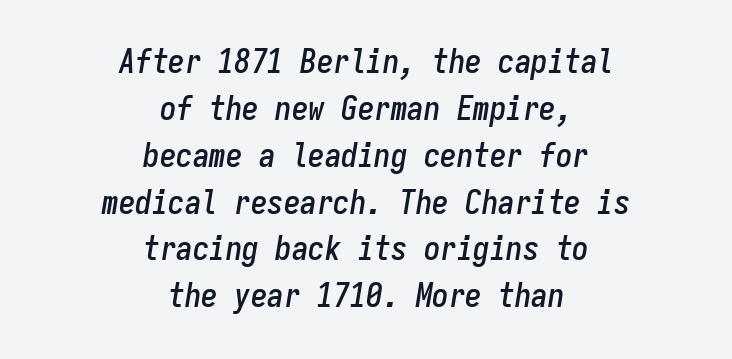
Is the type slanted? Yes — the strokes lean at a clear angle. Bare-footed words on every line. The letters march in equal steps, a hallmark of fixed-pitch type. How are the letters spaced? Ordinarily, with no added tracking. Line starts and ends both wander, symmetrically. The lines sit at an ordinary, default distance from one another.
